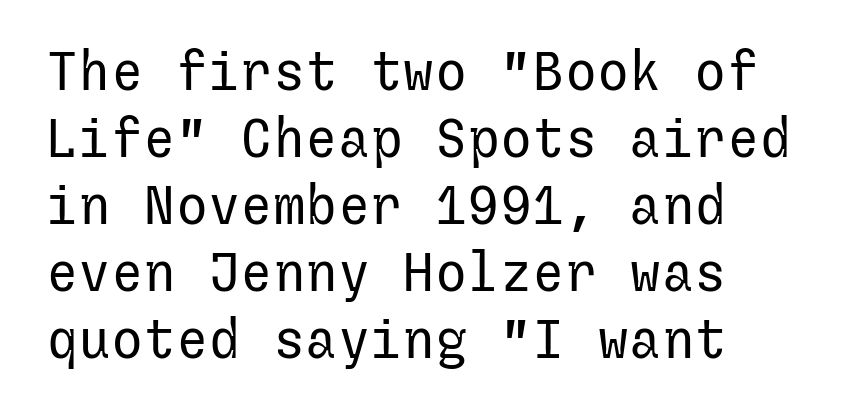
The image shows 54 px regular-weight sans-serif type, upright; set left-aligned, line spacing 1.24x, normal letter spacing, not underlined; low stroke contrast and a medium x-height.
